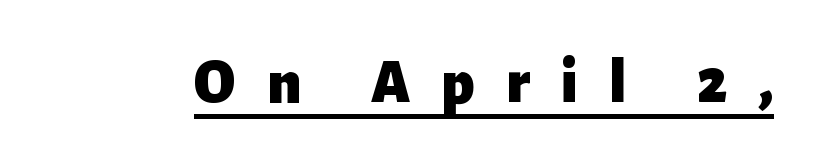
Q: Is the text bold? A: Yes.
Q: Is the text italic (slanted)? A: No, it is upright.
Q: Is the typeface a serif or a sans-serif typeface? A: Sans-serif.
Q: Is the text underlined? A: Yes.
Q: Is the spacing between letters normal or unusually wide? A: Unusually wide.
Q: Width (condensed, normal, or wide)? A: Normal.
Q: Stroke contrast? A: Low.
Q: x-height? A: Medium.
Q: Monospaced? A: No.
